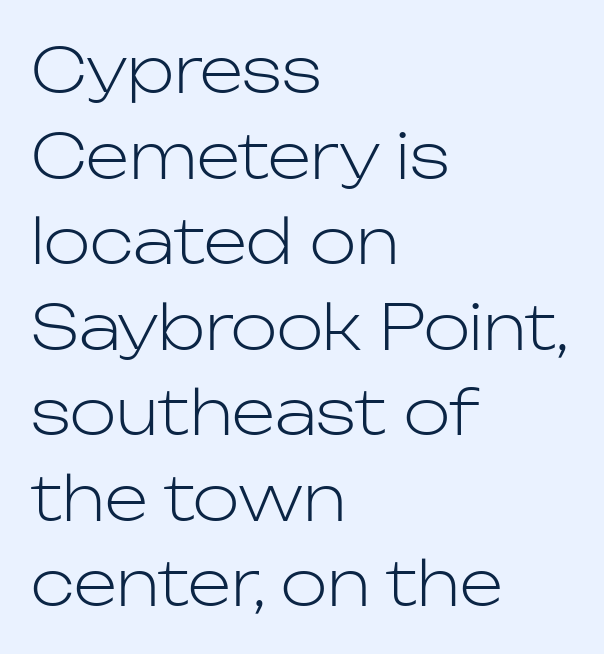
The image shows 62 px light sans-serif type, upright; set left-aligned, normal line spacing (1.38x), normal letter spacing, not underlined; low stroke contrast and a medium x-height.
